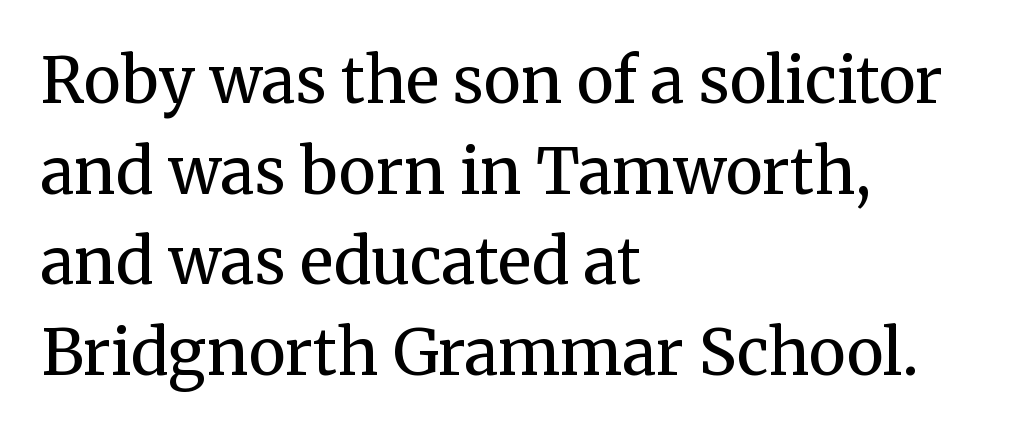
Varying glyph widths throughout — classic text-font behaviour. The designer went with a serif here, giving each stem small feet. The passage shown is not underscored anywhere. Vertically, the passage feels balanced, rows spaced as you'd expect.
